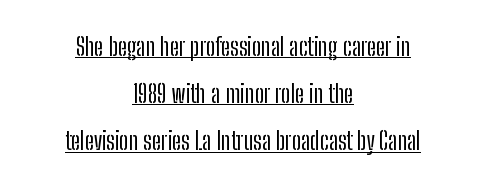
{"italic": "no", "underline": "yes", "align": "center", "line_spacing_ratio": 1.89, "letter_spacing": "normal", "letter_spacing_em": 0.0, "glyph_px": 25}
